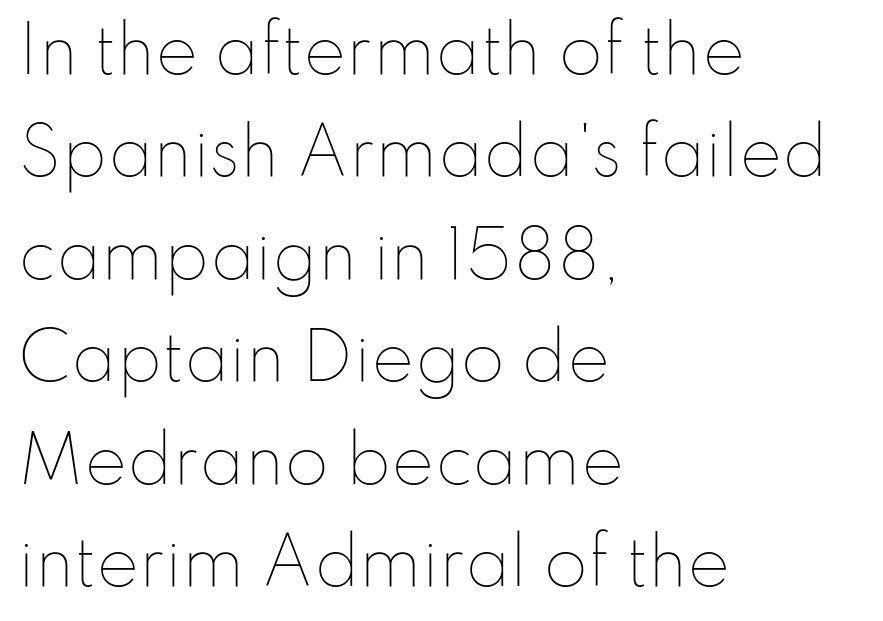
{"italic": "no", "bold": "no", "weight": "thin", "width": "normal", "stroke_contrast": "low", "x_height": "small", "monospaced": "no", "underline": "no", "align": "left", "line_spacing": "normal", "line_spacing_ratio": 1.6, "letter_spacing": "normal", "letter_spacing_em": 0.0, "glyph_px": 64}
